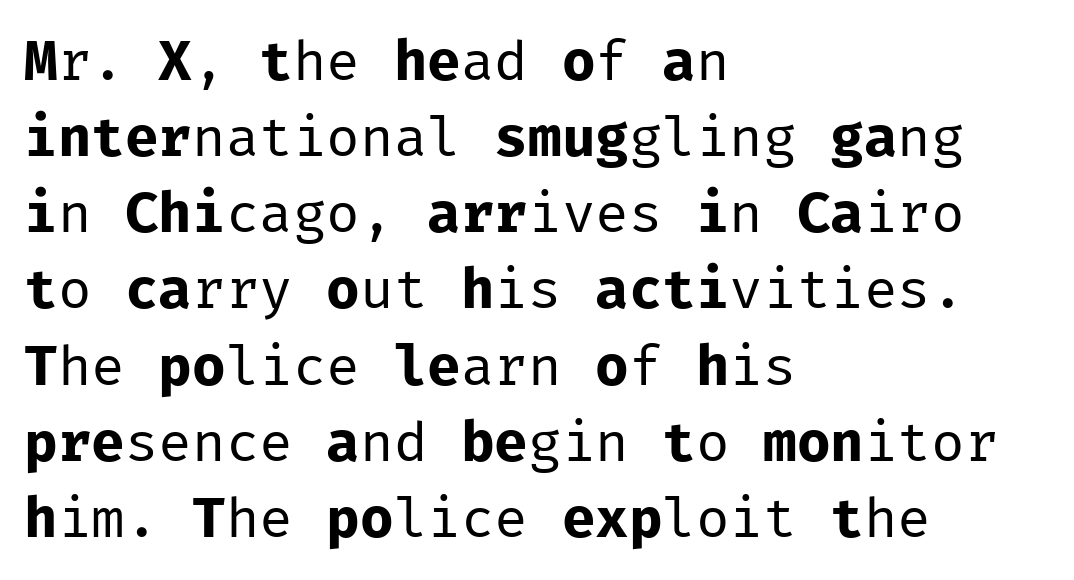
The image shows 56 px regular-weight sans-serif type, upright, monospaced; set left-aligned, normal line spacing (1.36x), normal letter spacing, not underlined; low stroke contrast and a medium x-height.
